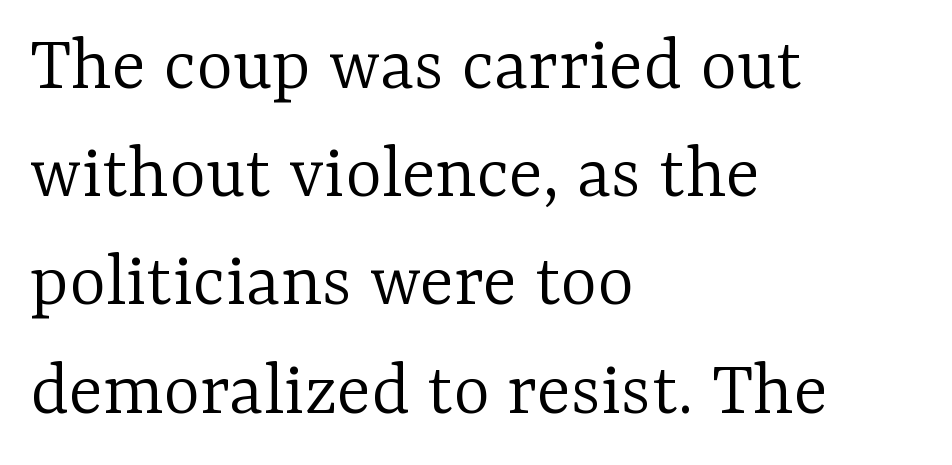
{"serif": "yes", "italic": "no", "bold": "no", "weight": "light", "width": "normal", "stroke_contrast": "low", "x_height": "medium", "monospaced": "no", "underline": "no", "align": "left", "line_spacing": "normal", "line_spacing_ratio": 1.37, "letter_spacing": "normal", "letter_spacing_em": 0.0, "glyph_px": 79}
